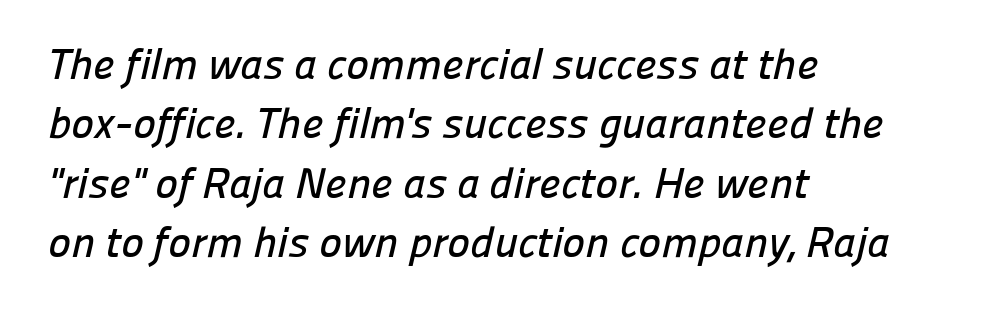
What stands out about the letter spacing? Nothing — it is the standard amount. Plain, unruled lines of type. Notice how descenders clear the ascenders below comfortably — that's standard leading. A typesetter would call this proportional, since set widths differ per character. The text block is weighted toward the left margin, trailing off unevenly rightward.
